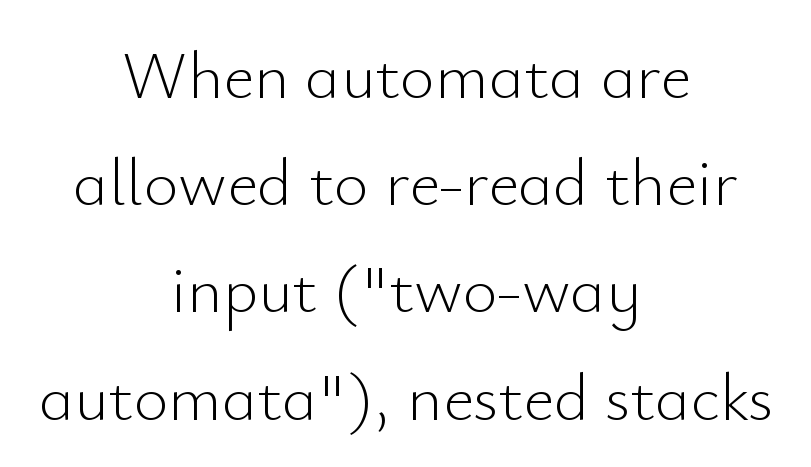
The space between consecutive lines is moderate. The area under the type is left untouched. Reading down the block, each line starts at a different indent, mirrored at its end. Counters stay open thanks to moderate or lighter strokes.
